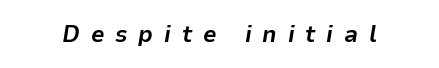
{"italic": "yes", "lean": "right", "slant_degrees": 9, "bold": "yes", "underline": "no", "letter_spacing": "wide", "letter_spacing_em": 0.45, "glyph_px": 24}
